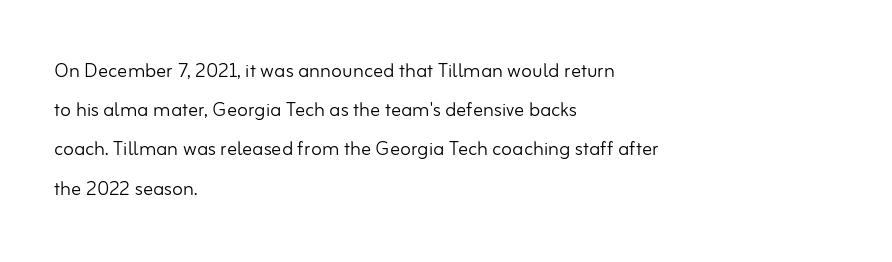
Q: Is the text bold? A: No.
Q: Is the text italic (slanted)? A: No, it is upright.
Q: Is the text underlined? A: No.
Q: How is the paragraph aligned? A: Left-aligned.
Q: Is the spacing between letters normal or unusually wide? A: Normal.
Q: Is the spacing between lines tight, normal or loose? A: Normal.
